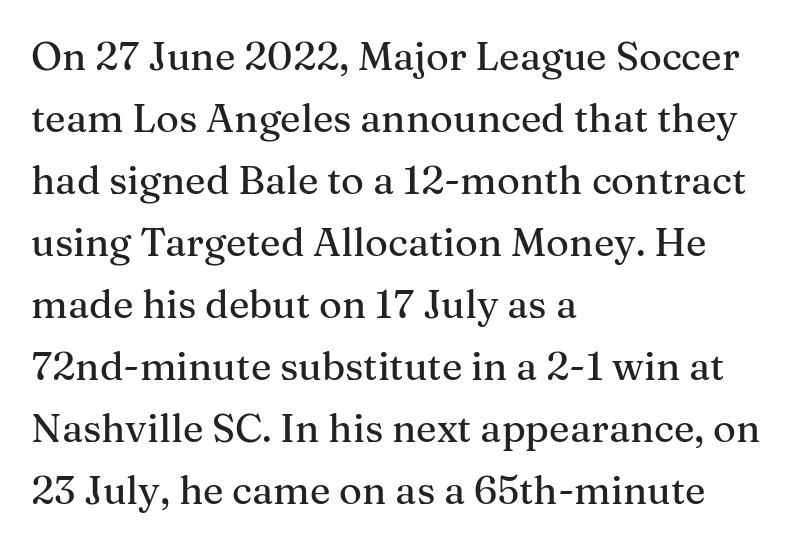
The image shows 39 px serif type, upright; set left-aligned, normal line spacing (1.59x), normal letter spacing, not underlined; medium stroke contrast and a medium x-height.
